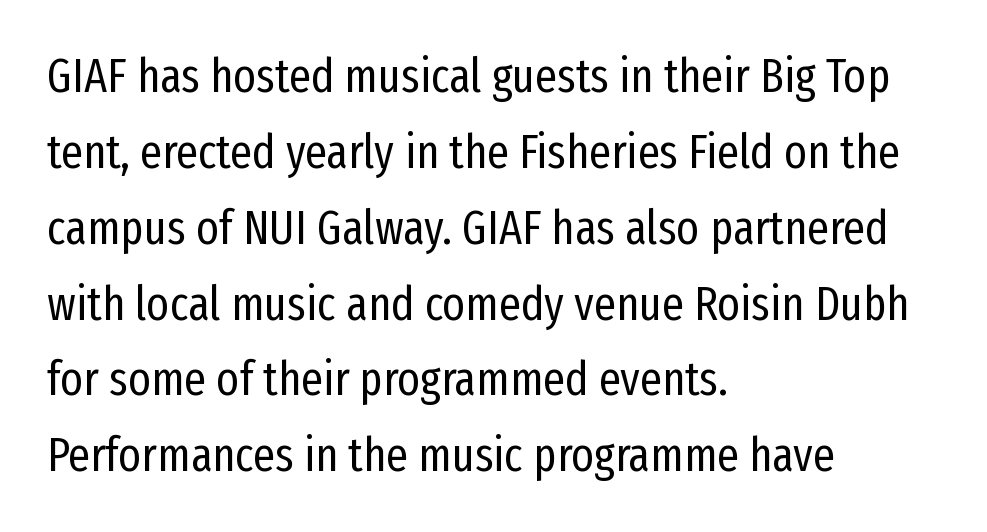
Evenly set lines give the paragraph a standard silhouette. Posture: upright roman. Letter spacing: default. The typesetting does not lean heavy: it is not bold. Observe the absence of serifs on each vertical stroke in this sample. Clear beneath every line of the passage.
